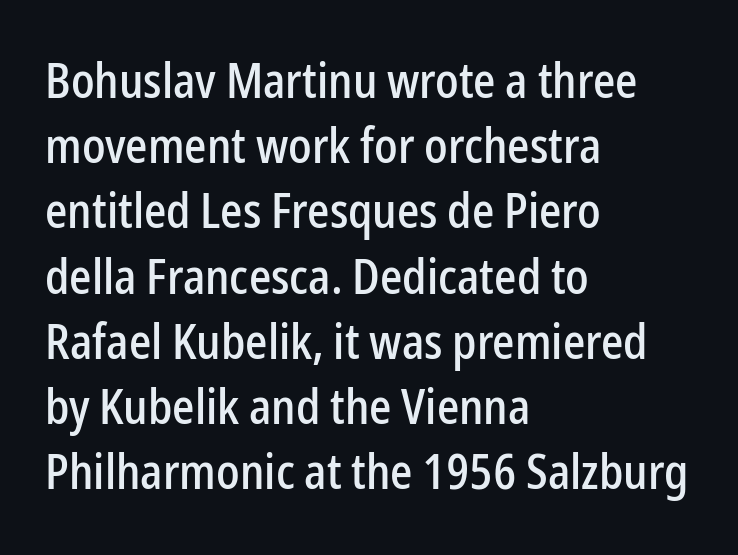
The image shows 49 px condensed sans-serif type, upright; set left-aligned, normal line spacing (1.33x), normal letter spacing, not underlined; low stroke contrast and a medium x-height.
